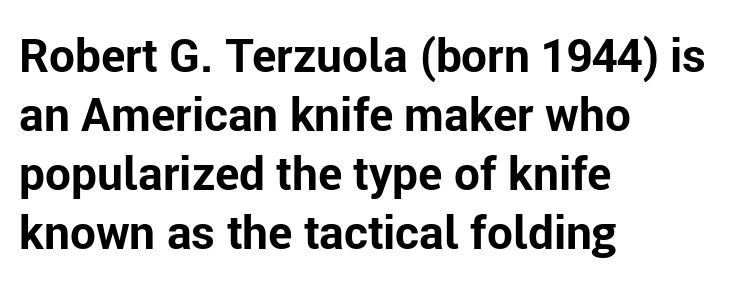
The image shows 46 px bold sans-serif type, upright; set left-aligned, normal line spacing (1.28x), normal letter spacing, not underlined; low stroke contrast and a medium x-height.
